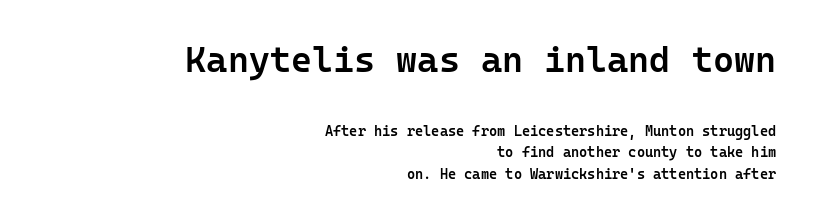
{"serif": "no", "italic": "no", "bold": "semi", "weight": "semibold", "width": "normal", "stroke_contrast": "low", "x_height": "medium", "monospaced": "yes", "underline": "no", "align": "right", "line_spacing": "normal", "line_spacing_ratio": 1.55, "letter_spacing": "normal", "letter_spacing_em": 0.0, "larger_block": "first", "size_ratio": 2.57, "glyph_px": 36}
